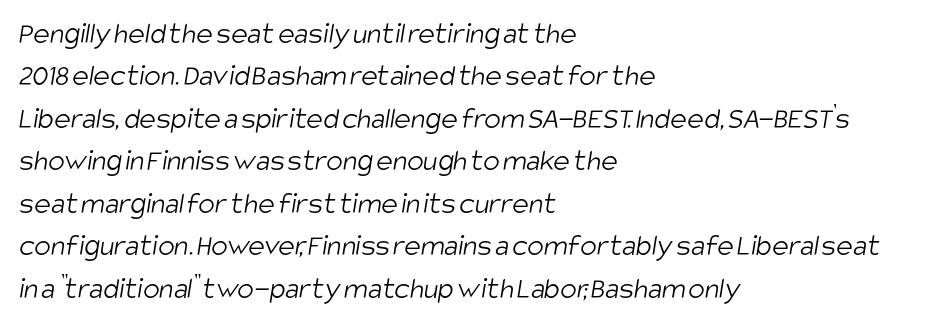
Q: Is the text bold? A: No.
Q: Is the typeface a serif or a sans-serif typeface? A: Sans-serif.
Q: Is the text underlined? A: No.
Q: How is the paragraph aligned? A: Left-aligned.
Q: Is the spacing between letters normal or unusually wide? A: Normal.
Q: Is the spacing between lines tight, normal or loose? A: Normal.
Q: Width (condensed, normal, or wide)? A: Condensed.
Q: Stroke contrast? A: Low.
Q: x-height? A: Large.
Q: Monospaced? A: No.
